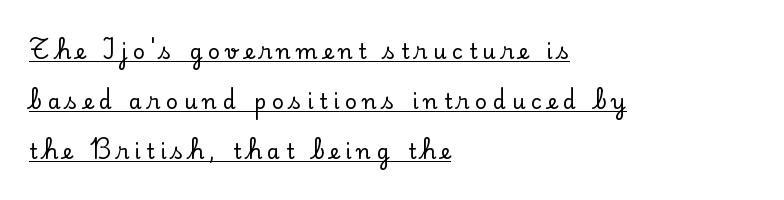
Q: Is the text italic (slanted)? A: No, it is upright.
Q: Is the text underlined? A: Yes.
Q: How is the paragraph aligned? A: Left-aligned.
Q: Is the spacing between letters normal or unusually wide? A: Unusually wide.
Q: Is the spacing between lines tight, normal or loose? A: Loose.
